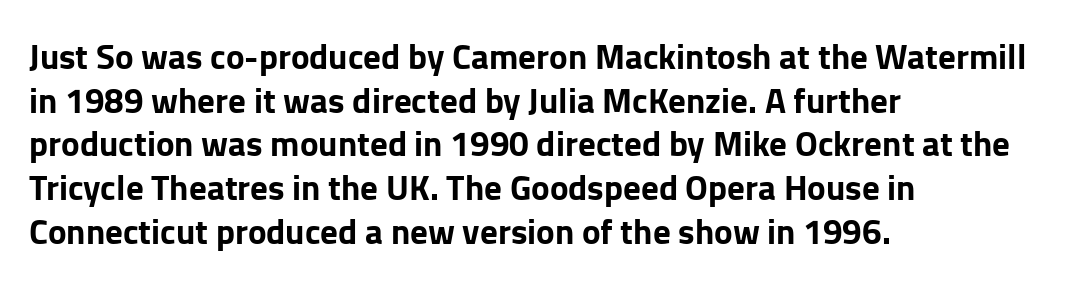
{"serif": "no", "italic": "no", "bold": "yes", "weight": "bold", "width": "normal", "stroke_contrast": "low", "x_height": "medium", "monospaced": "no", "underline": "no", "align": "left", "line_spacing": "normal", "line_spacing_ratio": 1.25, "letter_spacing": "normal", "letter_spacing_em": 0.0, "glyph_px": 35}
